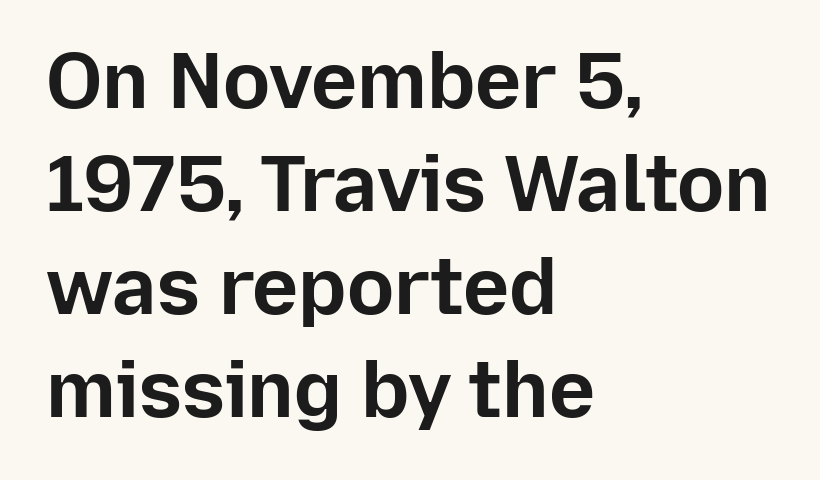
Q: Is the text bold? A: Yes.
Q: Is the text italic (slanted)? A: No, it is upright.
Q: Is the typeface a serif or a sans-serif typeface? A: Sans-serif.
Q: Is the text underlined? A: No.
Q: How is the paragraph aligned? A: Left-aligned.
Q: Is the spacing between letters normal or unusually wide? A: Normal.
Q: Is the spacing between lines tight, normal or loose? A: Normal.
Q: Width (condensed, normal, or wide)? A: Normal.
Q: Stroke contrast? A: Low.
Q: x-height? A: Medium.
Q: Monospaced? A: No.
